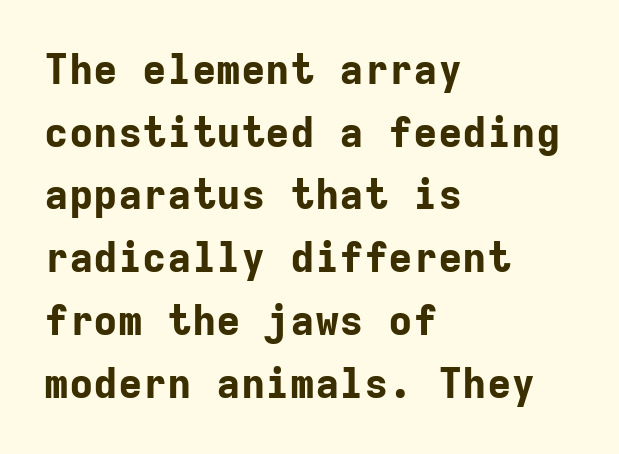
The image shows 41 px bold sans-serif type, upright, monospaced; set left-aligned, normal line spacing (1.53x), normal letter spacing, not underlined; low stroke contrast and a medium x-height.
